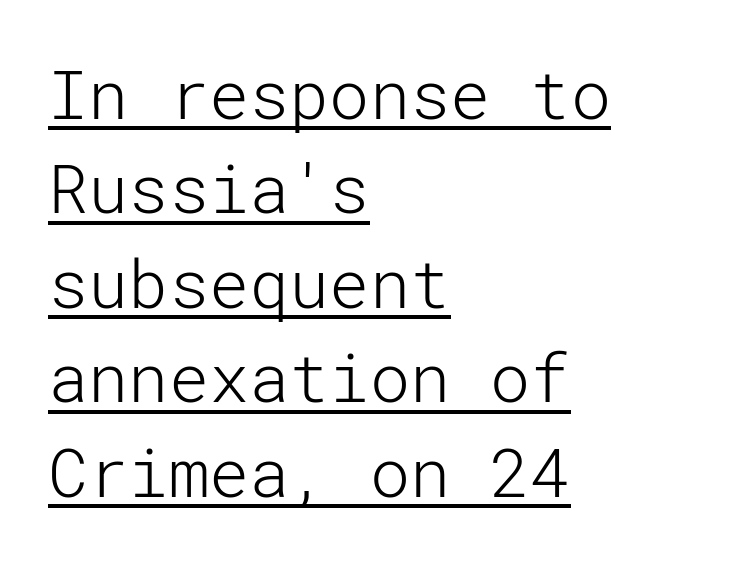
Q: Is the text bold? A: No.
Q: Is the text italic (slanted)? A: No, it is upright.
Q: Is the typeface a serif or a sans-serif typeface? A: Sans-serif.
Q: Is the text underlined? A: Yes.
Q: How is the paragraph aligned? A: Left-aligned.
Q: Is the spacing between letters normal or unusually wide? A: Normal.
Q: Is the spacing between lines tight, normal or loose? A: Normal.
Q: Width (condensed, normal, or wide)? A: Normal.
Q: Stroke contrast? A: Low.
Q: x-height? A: Medium.
